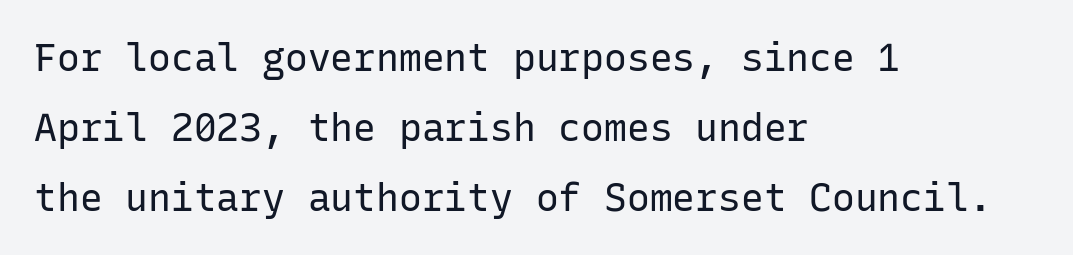
Q: Is the text bold? A: No.
Q: Is the text italic (slanted)? A: No, it is upright.
Q: Is the typeface a serif or a sans-serif typeface? A: Sans-serif.
Q: Is the text underlined? A: No.
Q: How is the paragraph aligned? A: Left-aligned.
Q: Is the spacing between letters normal or unusually wide? A: Normal.
Q: Width (condensed, normal, or wide)? A: Normal.
Q: Stroke contrast? A: Low.
Q: x-height? A: Medium.
Q: Monospaced? A: Yes.
